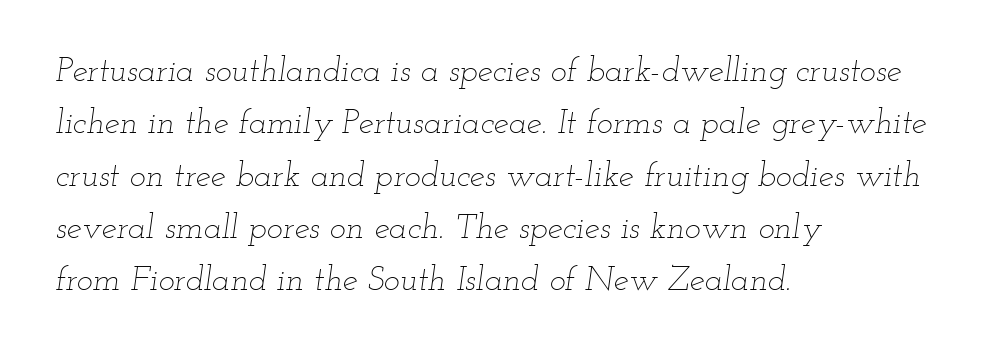
{"italic": "yes", "lean": "right", "slant_degrees": 12, "bold": "no", "weight": "thin", "width": "wide", "stroke_contrast": "low", "x_height": "small", "monospaced": "no", "underline": "no", "align": "left", "line_spacing": "normal", "line_spacing_ratio": 1.54, "letter_spacing": "normal", "letter_spacing_em": 0.0, "glyph_px": 34}
